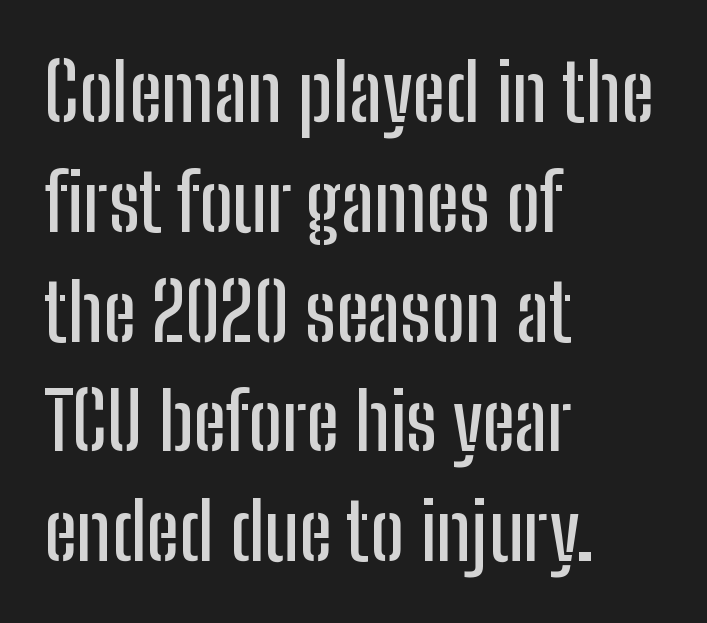
The passage shown is typed in a proportional face where columns would drift. A sans-serif font was chosen for this passage. Summary of vertical rhythm: regular, with standard interline spacing. Nobody touched the tracking dial on this one.
